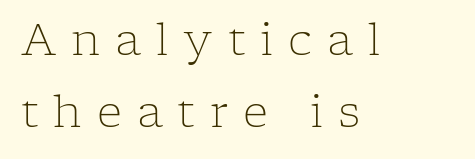
Q: Is the text bold? A: No.
Q: Is the text italic (slanted)? A: No, it is upright.
Q: Is the typeface a serif or a sans-serif typeface? A: Serif.
Q: Is the text underlined? A: No.
Q: How is the paragraph aligned? A: Left-aligned.
Q: Is the spacing between letters normal or unusually wide? A: Unusually wide.
Q: Is the spacing between lines tight, normal or loose? A: Normal.
Q: Width (condensed, normal, or wide)? A: Normal.
Q: Stroke contrast? A: Low.
Q: x-height? A: Medium.
Q: Monospaced? A: No.
